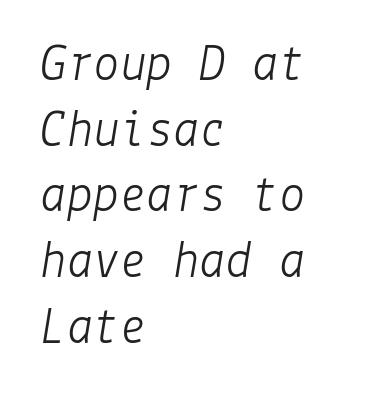
The image shows 53 px light type, italic (leaning right); set left-aligned, line spacing 1.24x, normal letter spacing, not underlined; low stroke contrast and a medium x-height.
